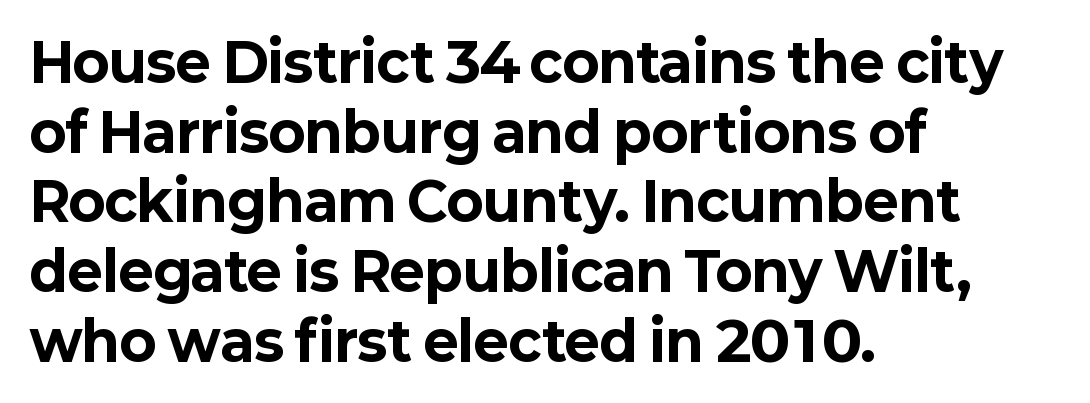
Words float on clear page, feet unadorned. The designer went with a sans here, leaving each stem footless. Summary of weight: heavy, a full bold. Compared with a centered layout, this one pins lines to the left instead.
